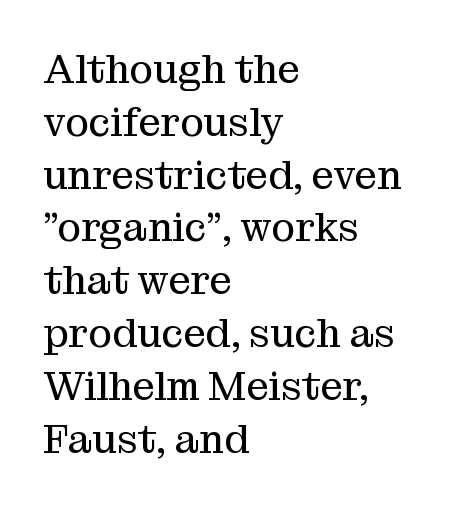
The image shows 40 px regular-weight serif type, upright; set left-aligned, normal line spacing (1.32x), normal letter spacing, not underlined; medium stroke contrast and a medium x-height.
